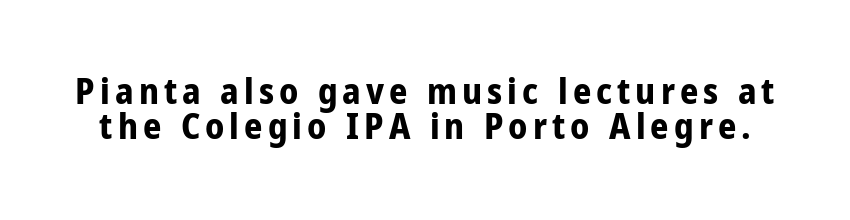
The image shows 36 px bold, condensed sans-serif type, upright; set tight line spacing (0.97x), not underlined; low stroke contrast and a medium x-height.
